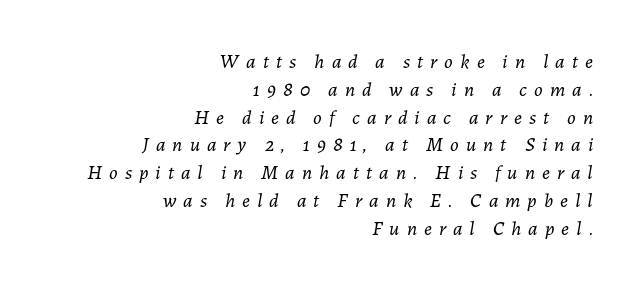
Q: Is the text bold? A: No.
Q: Is the text italic (slanted)? A: Yes, it leans right by about 7 degrees.
Q: Is the text underlined? A: No.
Q: How is the paragraph aligned? A: Right-aligned.
Q: Is the spacing between letters normal or unusually wide? A: Unusually wide.
Q: Is the spacing between lines tight, normal or loose? A: Normal.
